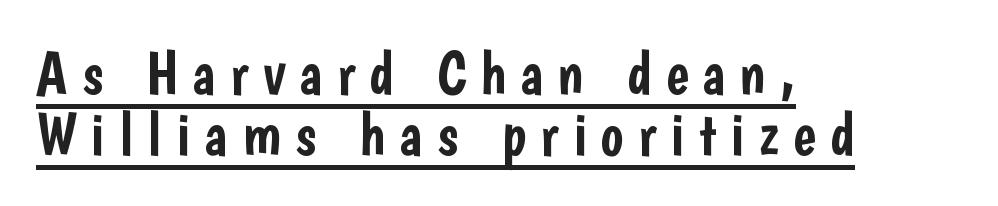
{"serif": "no", "italic": "no", "width": "condensed", "stroke_contrast": "low", "x_height": "medium", "monospaced": "no", "underline": "yes", "align": "left", "line_spacing": "tight", "line_spacing_ratio": 1.0, "letter_spacing": "wide", "letter_spacing_em": 0.23, "glyph_px": 61}
